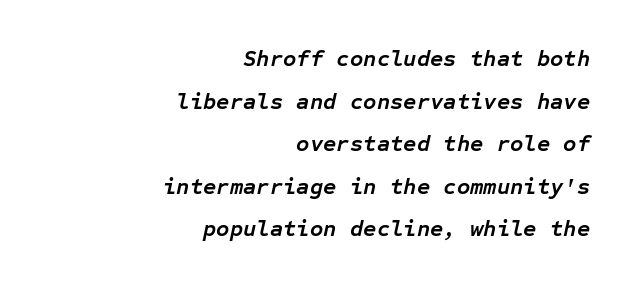
The letters are slanted; this is an italic face. Beneath every word, the page is bare. These lines stack with their right ends in a neat column. The line texture is even and compact thanks to regular tracking. The sample has been set heavy, in full bold.
